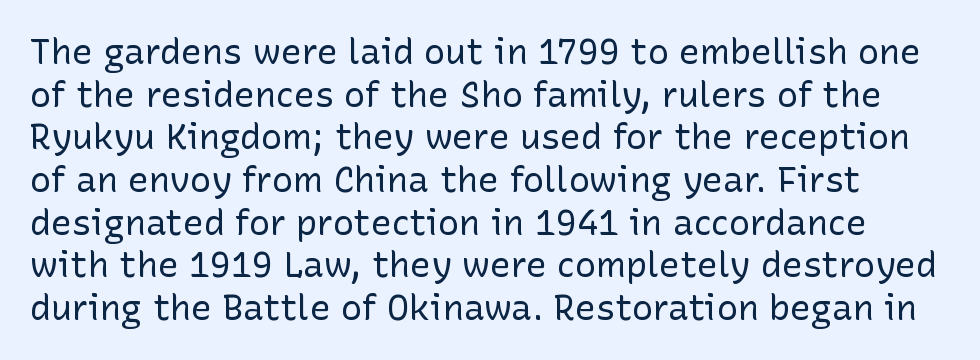
The image shows 35 px regular-weight sans-serif type, upright; set line spacing 1.22x, normal letter spacing, not underlined; low stroke contrast and a medium x-height.
